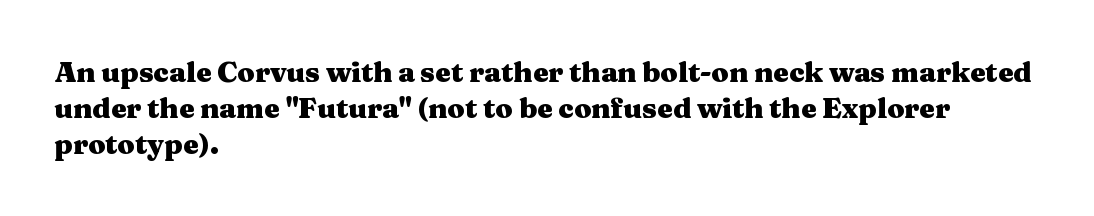
The image shows 28 px heavy, wide serif type, upright; set left-aligned, normal line spacing (1.28x), normal letter spacing, not underlined; medium stroke contrast and a medium x-height.
